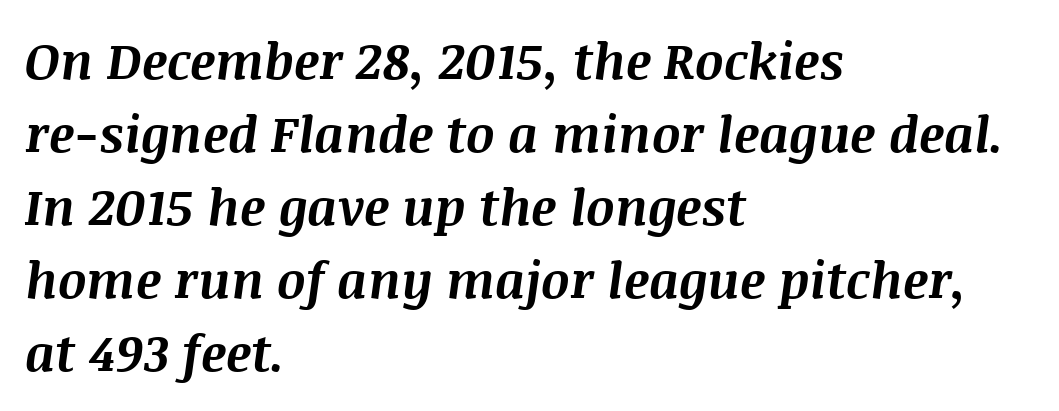
The image shows 50 px bold type, italic (leaning right); set left-aligned, normal line spacing (1.46x), normal letter spacing, not underlined; medium stroke contrast and a large x-height.
